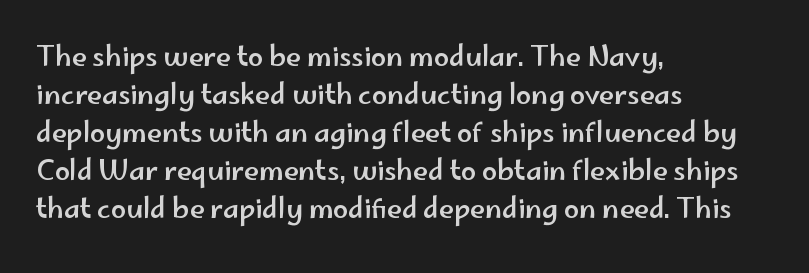
Q: Is the text italic (slanted)? A: No, it is upright.
Q: Is the text underlined? A: No.
Q: How is the paragraph aligned? A: Left-aligned.
Q: Is the spacing between letters normal or unusually wide? A: Normal.
Q: Is the spacing between lines tight, normal or loose? A: Normal.
